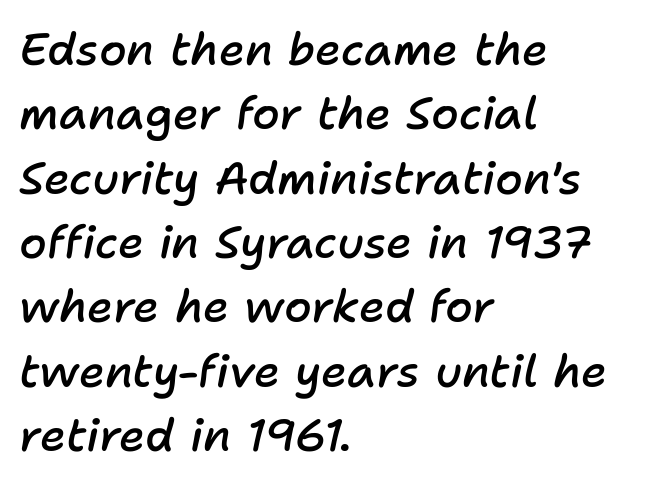
The image shows 45 px semibold type, italic (leaning right); set left-aligned, normal line spacing (1.43x), normal letter spacing, not underlined; low stroke contrast and a medium x-height.
